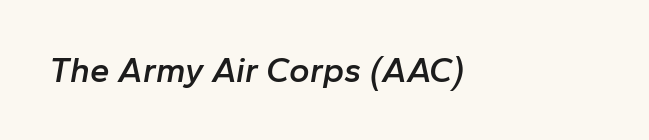
Q: Is the text bold? A: Semi-bold.
Q: Is the text italic (slanted)? A: Yes, it leans right by about 10 degrees.
Q: Is the text underlined? A: No.
Q: Is the spacing between letters normal or unusually wide? A: Normal.
Q: Width (condensed, normal, or wide)? A: Normal.
Q: Stroke contrast? A: Low.
Q: x-height? A: Medium.
Q: Monospaced? A: No.
